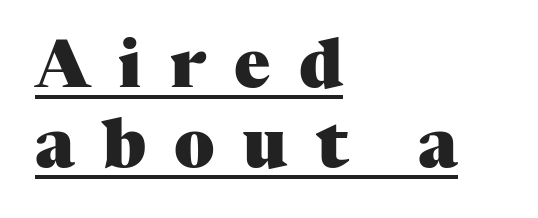
The image shows 67 px heavy serif type, upright; set left-aligned, line spacing 1.19x, unusually wide letter spacing (+0.42 em), underlined; medium stroke contrast and a medium x-height.
